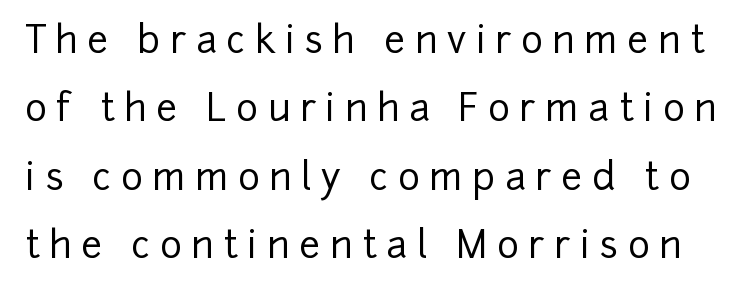
The image shows 37 px sans-serif type, upright; set line spacing 1.85x, unusually wide letter spacing (+0.26 em), not underlined; low stroke contrast and a medium x-height.
